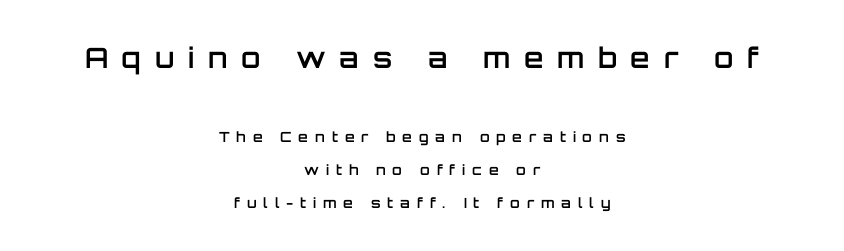
Q: Is the text bold? A: Semi-bold.
Q: Is the text italic (slanted)? A: No, it is upright.
Q: Is the typeface a serif or a sans-serif typeface? A: Sans-serif.
Q: Is the text underlined? A: No.
Q: How is the paragraph aligned? A: Centered.
Q: Is the spacing between letters normal or unusually wide? A: Unusually wide.
Q: Is the spacing between lines tight, normal or loose? A: Loose.
Q: Which block of text is set in a larger size, the first (top) or the second (bottom)? A: The first (top) one.
Q: Width (condensed, normal, or wide)? A: Normal.
Q: Stroke contrast? A: Low.
Q: x-height? A: Large.
Q: Monospaced? A: No.
